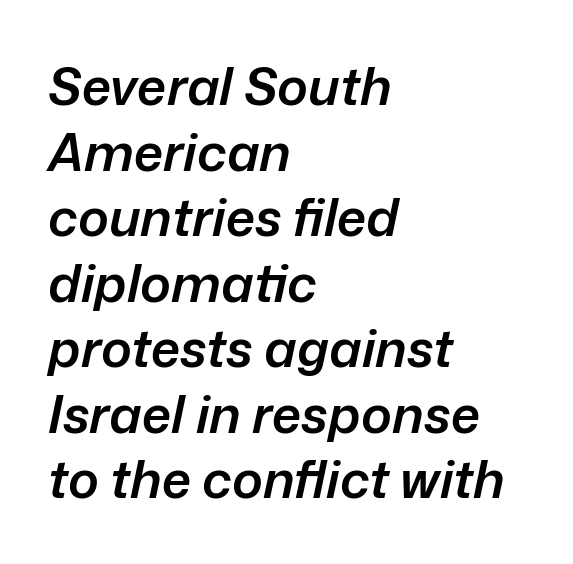
Q: Is the text bold? A: Semi-bold.
Q: Is the text italic (slanted)? A: Yes, it leans right by about 12 degrees.
Q: Is the text underlined? A: No.
Q: How is the paragraph aligned? A: Left-aligned.
Q: Is the spacing between letters normal or unusually wide? A: Normal.
Q: Is the spacing between lines tight, normal or loose? A: Normal.
Q: Width (condensed, normal, or wide)? A: Normal.
Q: Stroke contrast? A: Low.
Q: x-height? A: Medium.
Q: Monospaced? A: No.
